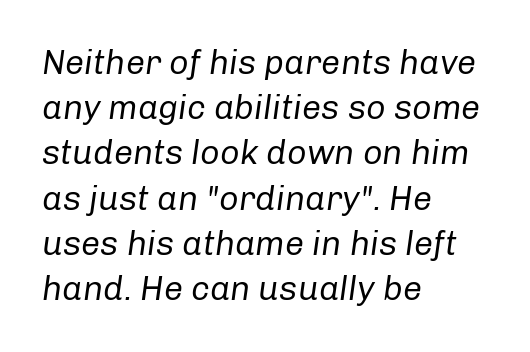
{"italic": "yes", "lean": "right", "slant_degrees": 8, "bold": "no", "weight": "regular", "width": "normal", "stroke_contrast": "low", "x_height": "medium", "monospaced": "no", "underline": "no", "align": "left", "line_spacing": "normal", "line_spacing_ratio": 1.33, "letter_spacing": "normal", "letter_spacing_em": 0.0, "glyph_px": 34}
